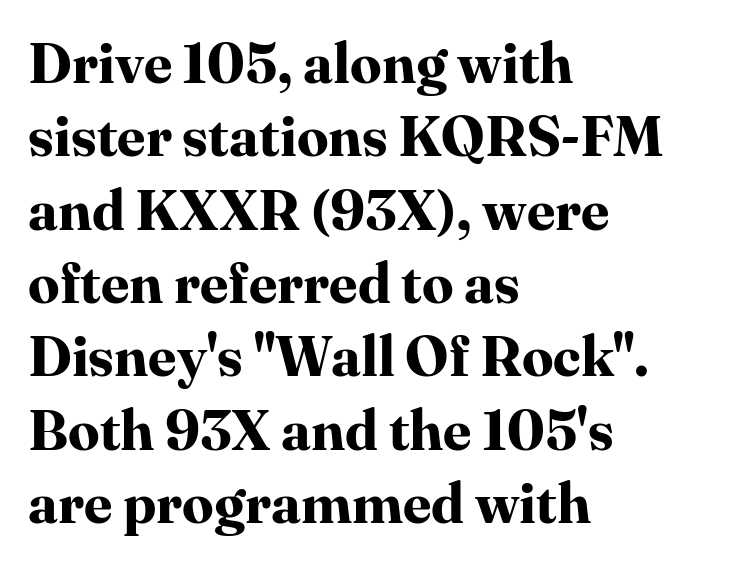
Nope, not italic — everything's standing straight. This sample has the flowing, uneven cadence of proportional lettering. A bare baseline throughout the passage. Alignment: flush left.
